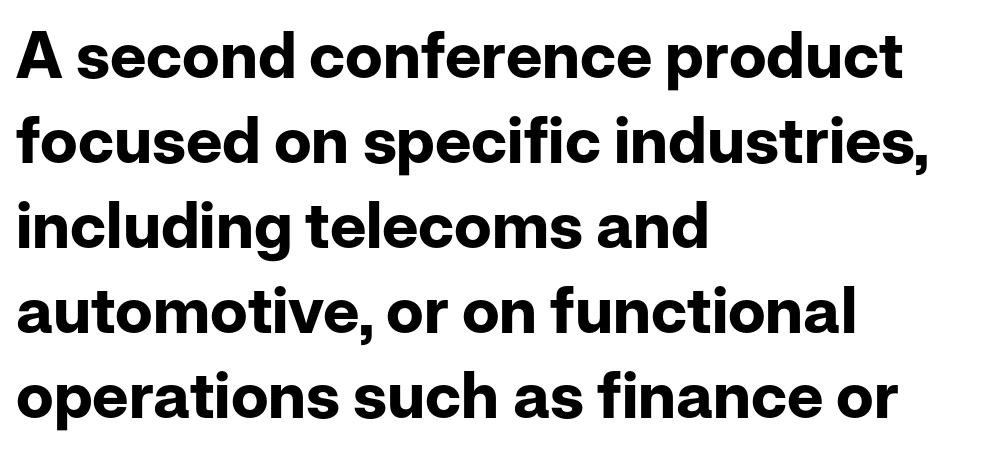
Tall strokes in this sample are plumb rather than angled. The face used here has the dense, thick strokes of a bold. Standard letterfit; no display-style spreading of the glyphs. Letterform terminals end flat and unadorned throughout the passage. Unmarked baselines from the first word to the last. Rows of type keep a routine distance in the vertical direction.
